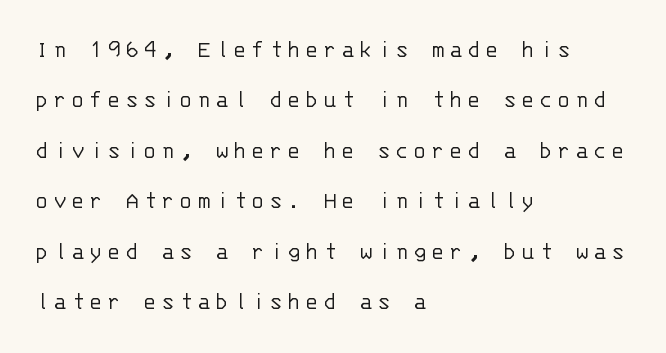
{"italic": "no", "bold": "no", "underline": "no", "align": "left", "line_spacing": "loose", "line_spacing_ratio": 2.02, "glyph_px": 25}
